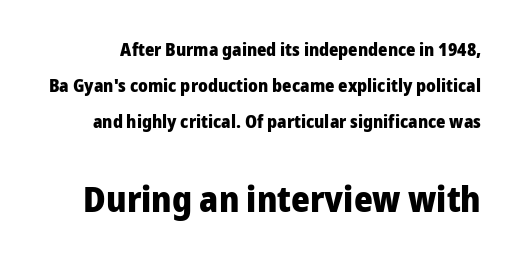
Q: Is the text bold? A: Yes.
Q: Is the text italic (slanted)? A: No, it is upright.
Q: Is the typeface a serif or a sans-serif typeface? A: Sans-serif.
Q: Is the text underlined? A: No.
Q: Is the spacing between letters normal or unusually wide? A: Normal.
Q: Is the spacing between lines tight, normal or loose? A: Loose.
Q: Which block of text is set in a larger size, the first (top) or the second (bottom)? A: The second (bottom) one.
Q: Width (condensed, normal, or wide)? A: Normal.
Q: Stroke contrast? A: Low.
Q: x-height? A: Medium.
Q: Monospaced? A: No.
